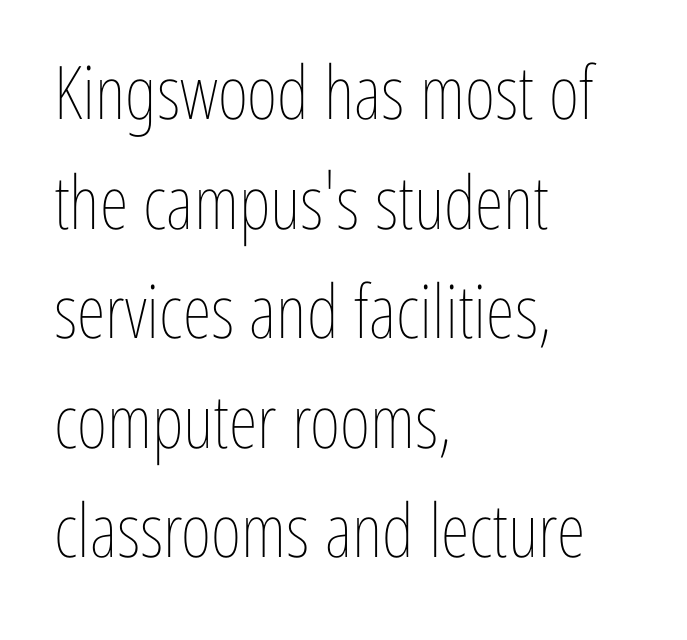
{"italic": "no", "bold": "no", "weight": "thin", "width": "condensed", "stroke_contrast": "low", "x_height": "medium", "monospaced": "no", "underline": "no", "align": "left", "line_spacing": "normal", "line_spacing_ratio": 1.48, "letter_spacing": "normal", "letter_spacing_em": 0.0, "glyph_px": 74}
